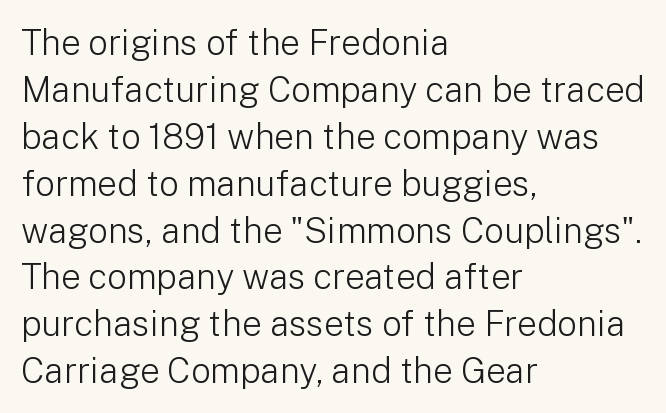
Q: Is the text bold? A: No.
Q: Is the text italic (slanted)? A: No, it is upright.
Q: Is the typeface a serif or a sans-serif typeface? A: Sans-serif.
Q: Is the text underlined? A: No.
Q: How is the paragraph aligned? A: Left-aligned.
Q: Is the spacing between letters normal or unusually wide? A: Normal.
Q: Is the spacing between lines tight, normal or loose? A: Normal.
Q: Width (condensed, normal, or wide)? A: Normal.
Q: Stroke contrast? A: Low.
Q: x-height? A: Medium.
Q: Monospaced? A: No.
